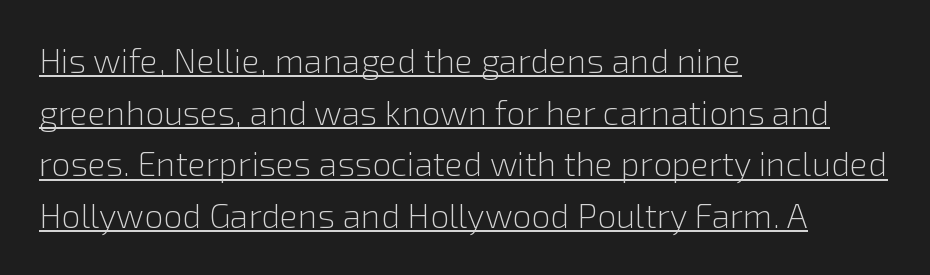
The image shows 34 px light sans-serif type, upright; set left-aligned, normal line spacing (1.52x), normal letter spacing, underlined; low stroke contrast and a medium x-height.
